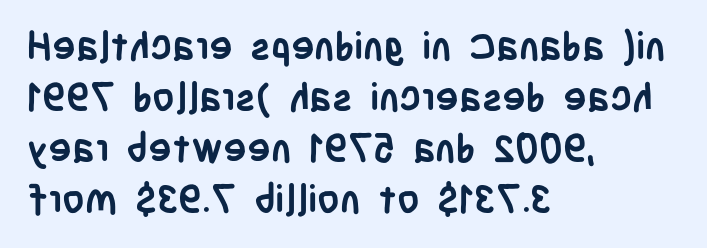
{"serif": "no", "italic": "no", "bold": "yes", "weight": "semibold", "width": "condensed", "stroke_contrast": "low", "x_height": "large", "monospaced": "no", "underline": "no", "align": "left", "line_spacing": "normal", "line_spacing_ratio": 1.31, "letter_spacing": "normal", "letter_spacing_em": 0.0, "glyph_px": 39}
